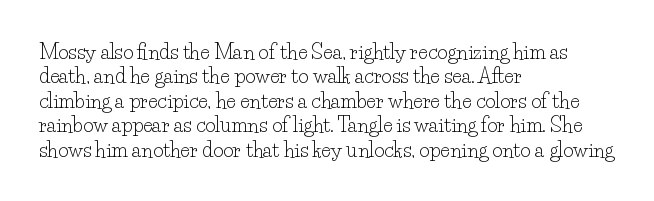
These lines keep a tight, regular rhythm from letter to letter. In CSS terms this would be text-align: left. Weight: in the light-to-regular range. This is roman type, the default non-slanted kind. Decoration check: the copy has no underline.
